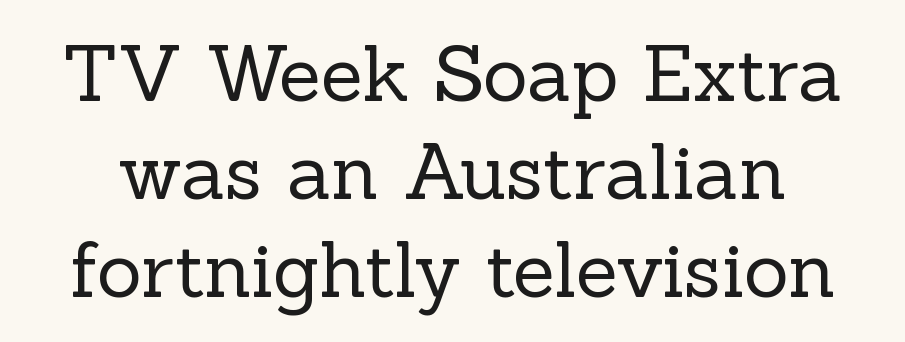
The image shows 77 px regular-weight serif type, upright; set normal line spacing (1.27x), normal letter spacing, not underlined; a medium x-height.
